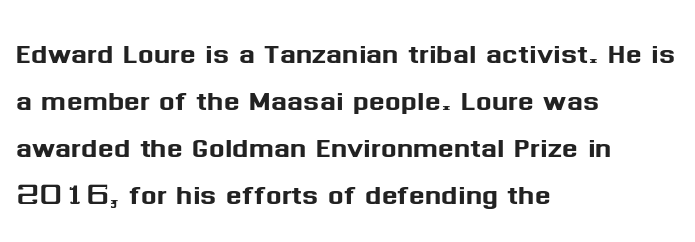
{"serif": "no", "italic": "no", "width": "normal", "stroke_contrast": "medium", "x_height": "medium", "monospaced": "no", "underline": "no", "align": "left", "line_spacing": "normal", "line_spacing_ratio": 1.27, "letter_spacing": "normal", "letter_spacing_em": 0.0, "glyph_px": 37}
